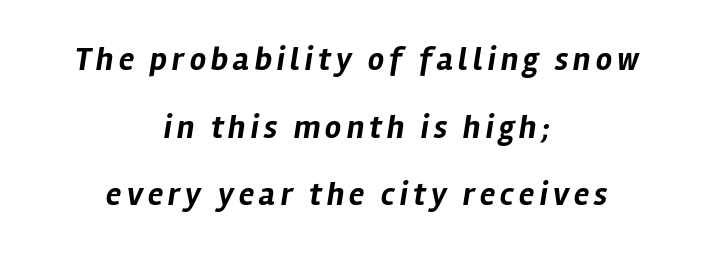
Is the type bold? Yes — the strokes are clearly thick and heavy. The lines are quadded center. Observe the lean: these are italic letterforms. Spacing verdict: proportional, widths tailored to each character. Reading down the column, the eye jumps a long way to each next line. Plain, unruled lines of type.
